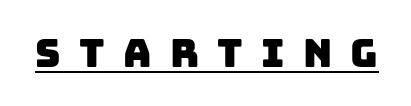
{"serif": "no", "width": "normal", "stroke_contrast": "low", "x_height": "large", "monospaced": "no", "underline": "yes", "letter_spacing": "wide", "letter_spacing_em": 0.47, "glyph_px": 39}
